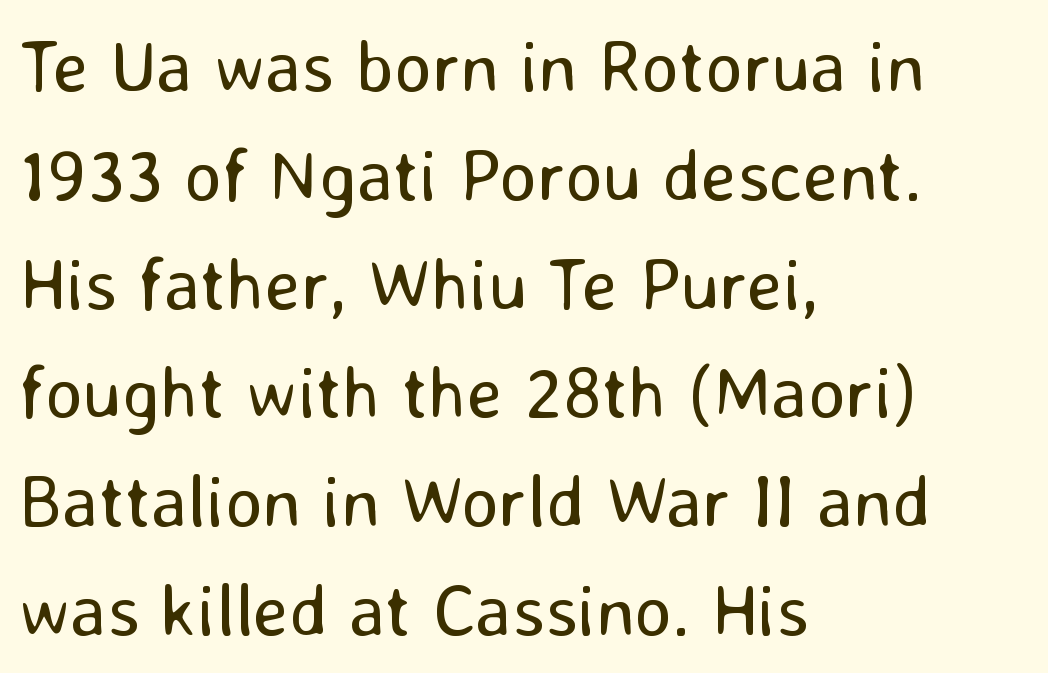
Q: Is the text bold? A: No.
Q: Is the text italic (slanted)? A: No, it is upright.
Q: Is the typeface a serif or a sans-serif typeface? A: Sans-serif.
Q: Is the text underlined? A: No.
Q: How is the paragraph aligned? A: Left-aligned.
Q: Is the spacing between letters normal or unusually wide? A: Normal.
Q: Is the spacing between lines tight, normal or loose? A: Normal.
Q: Width (condensed, normal, or wide)? A: Normal.
Q: Stroke contrast? A: Low.
Q: x-height? A: Medium.
Q: Monospaced? A: No.
